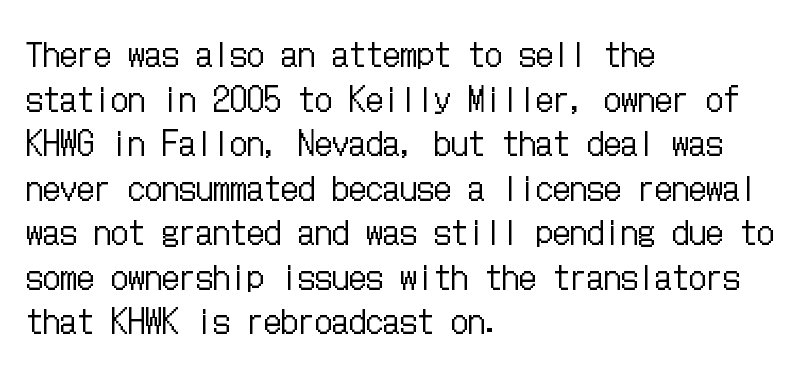
The image shows 34 px regular-weight, condensed type, upright; set left-aligned, normal line spacing (1.31x), normal letter spacing, not underlined; low stroke contrast and a medium x-height.
